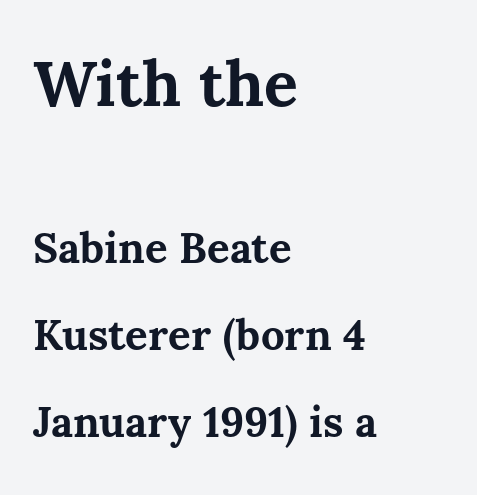
The letters in the upper block stand taller than those in the block below. These lines keep a tight, regular rhythm from letter to letter. Each letter keeps its own natural width here, so spacing adapts to shape. A bare baseline throughout the passage.
